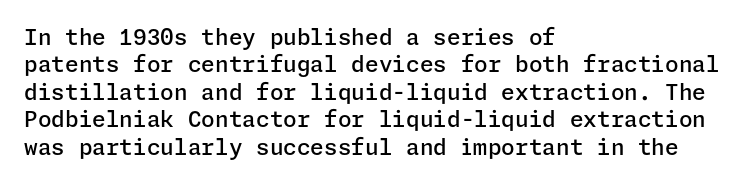
The image shows 22 px text type, upright; set left-aligned, normal line spacing (1.25x), normal letter spacing, not underlined.
